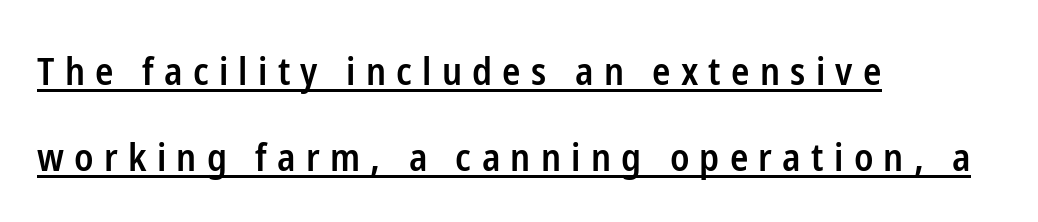
Q: Is the text bold? A: Semi-bold.
Q: Is the text italic (slanted)? A: No, it is upright.
Q: Is the typeface a serif or a sans-serif typeface? A: Sans-serif.
Q: Is the text underlined? A: Yes.
Q: How is the paragraph aligned? A: Left-aligned.
Q: Is the spacing between letters normal or unusually wide? A: Unusually wide.
Q: Is the spacing between lines tight, normal or loose? A: Loose.
Q: Width (condensed, normal, or wide)? A: Condensed.
Q: Stroke contrast? A: Low.
Q: x-height? A: Medium.
Q: Monospaced? A: No.
